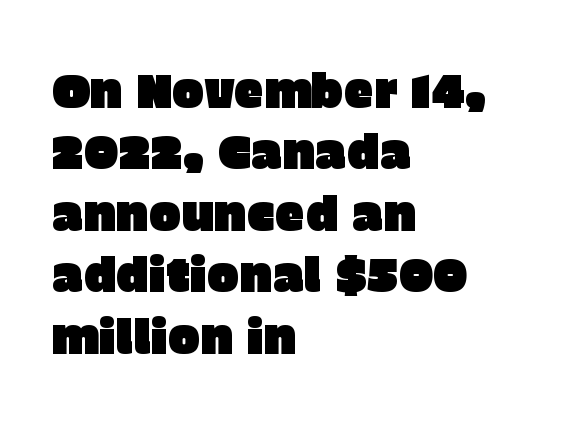
Short note: letters normally spaced. The typeface chosen for these lines omits serifs. Underlining? Definitely not there. Rendered with straight, roman letterforms. Is the block centered? No — it sits flush against the left margin. This sample has the flowing, uneven cadence of proportional lettering.
